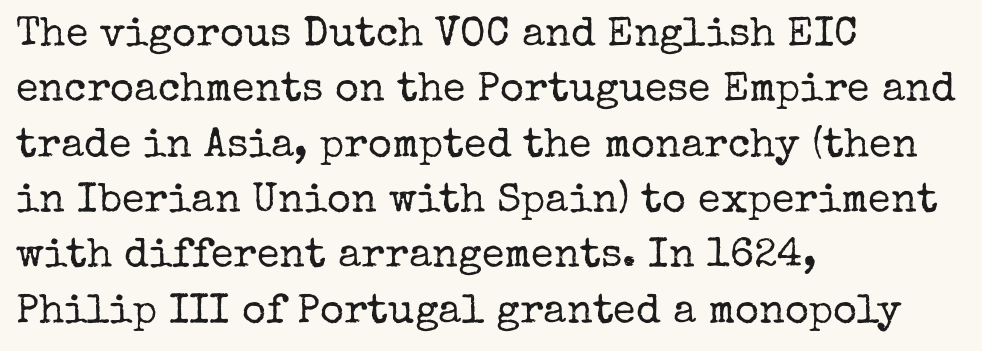
The image shows 41 px regular-weight serif type, upright; set left-aligned, normal line spacing (1.35x), normal letter spacing, not underlined; low stroke contrast and a medium x-height.
